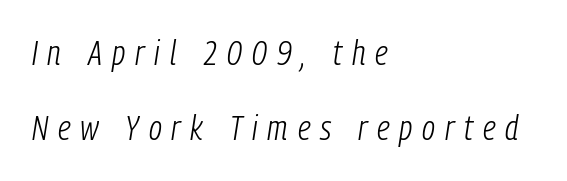
Q: Is the text bold? A: No.
Q: Is the text italic (slanted)? A: Yes, it leans right by about 9 degrees.
Q: Is the text underlined? A: No.
Q: How is the paragraph aligned? A: Left-aligned.
Q: Is the spacing between letters normal or unusually wide? A: Unusually wide.
Q: Is the spacing between lines tight, normal or loose? A: Loose.
Q: Width (condensed, normal, or wide)? A: Condensed.
Q: Stroke contrast? A: Low.
Q: x-height? A: Medium.
Q: Monospaced? A: No.
